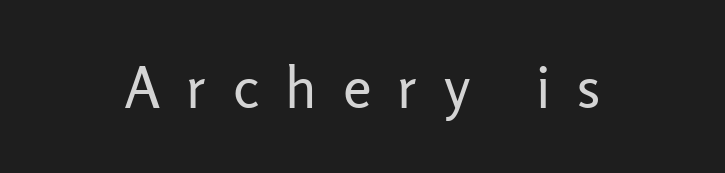
{"serif": "no", "italic": "no", "bold": "no", "weight": "regular", "width": "normal", "stroke_contrast": "low", "x_height": "medium", "monospaced": "no", "underline": "no", "letter_spacing": "wide", "letter_spacing_em": 0.45, "glyph_px": 58}
